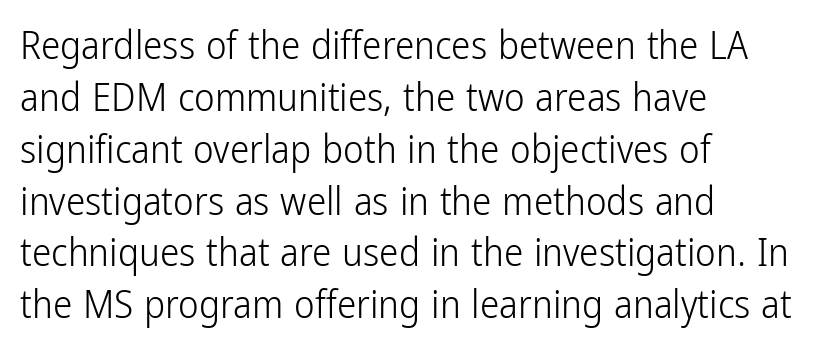
Rendered with straight, roman letterforms. The vertical gap from one line to the next is medium. The ragged edge is on the right, which tells us the setting is flush left. The string is rendered with underlining switched off.
